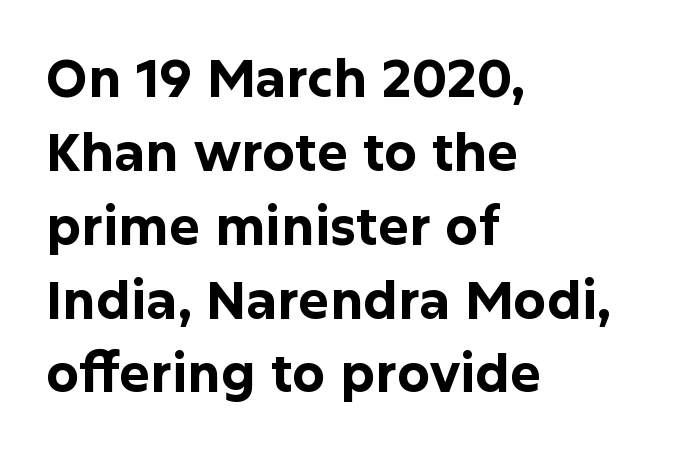
{"serif": "no", "italic": "no", "bold": "yes", "weight": "bold", "width": "normal", "stroke_contrast": "low", "x_height": "medium", "monospaced": "no", "underline": "no", "align": "left", "line_spacing": "normal", "line_spacing_ratio": 1.42, "letter_spacing": "normal", "letter_spacing_em": 0.0, "glyph_px": 52}
